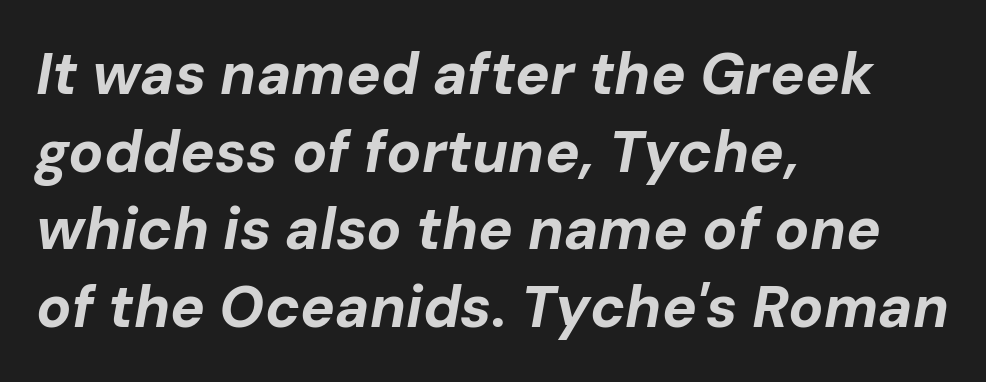
Q: Is the text bold? A: Yes.
Q: Is the text italic (slanted)? A: Yes, it leans right by about 10 degrees.
Q: Is the text underlined? A: No.
Q: How is the paragraph aligned? A: Left-aligned.
Q: Is the spacing between letters normal or unusually wide? A: Normal.
Q: Is the spacing between lines tight, normal or loose? A: Normal.
Q: Width (condensed, normal, or wide)? A: Normal.
Q: Stroke contrast? A: Low.
Q: x-height? A: Medium.
Q: Monospaced? A: No.
